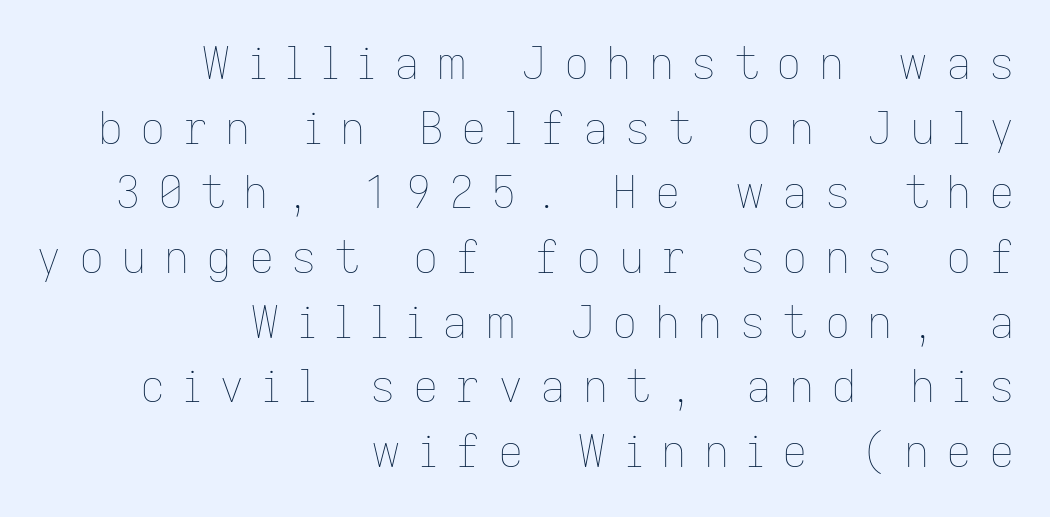
Q: Is the text bold? A: No.
Q: Is the text italic (slanted)? A: No, it is upright.
Q: Is the text underlined? A: No.
Q: How is the paragraph aligned? A: Right-aligned.
Q: Is the spacing between letters normal or unusually wide? A: Unusually wide.
Q: Is the spacing between lines tight, normal or loose? A: Normal.
Q: Width (condensed, normal, or wide)? A: Normal.
Q: Stroke contrast? A: Low.
Q: x-height? A: Medium.
Q: Monospaced? A: No.
